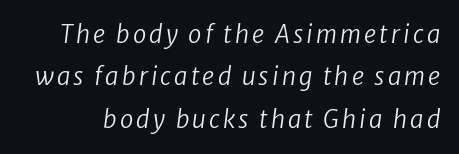
The glyphs look as if they've been sheared to an angle. Anything drawn beneath the words? Only blank space. The characters are drawn with everyday or finer stroke widths.
